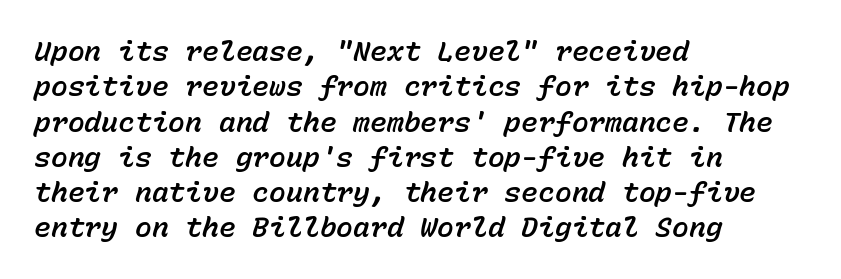
Q: Is the text italic (slanted)? A: Yes, it leans right by about 15 degrees.
Q: Is the text underlined? A: No.
Q: How is the paragraph aligned? A: Left-aligned.
Q: Is the spacing between letters normal or unusually wide? A: Normal.
Q: Is the spacing between lines tight, normal or loose? A: Normal.
Q: Width (condensed, normal, or wide)? A: Normal.
Q: Stroke contrast? A: Low.
Q: x-height? A: Medium.
Q: Monospaced? A: Yes.
